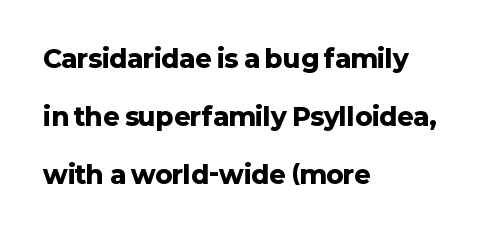
Q: Is the text bold? A: Yes.
Q: Is the text italic (slanted)? A: No, it is upright.
Q: Is the text underlined? A: No.
Q: How is the paragraph aligned? A: Left-aligned.
Q: Is the spacing between letters normal or unusually wide? A: Normal.
Q: Is the spacing between lines tight, normal or loose? A: Loose.
